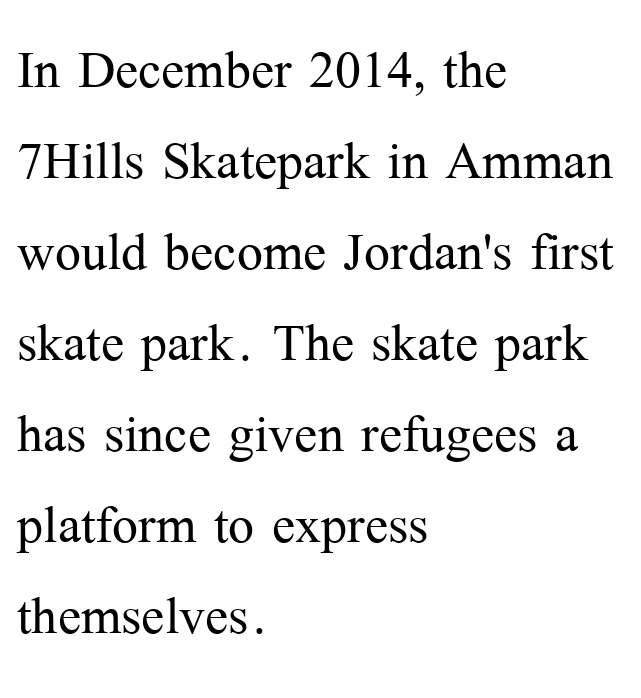
Unlike a clean sans, this face finishes its strokes with serifs. Italic? Not at all — the glyphs are vertical. The horizontal fit of the characters is conventional and even. The leading is moderate, giving the passage an even texture. Check the space under the baseline: it is left empty. Stems here are at most as thick as an everyday book face.
